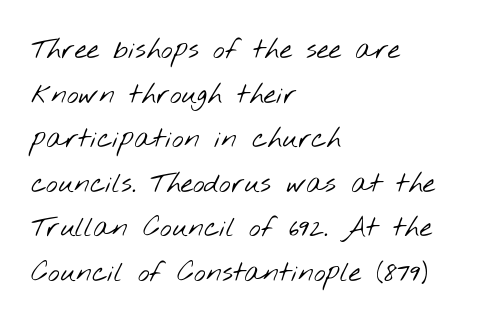
{"serif": "no", "bold": "no", "weight": "light", "width": "wide", "stroke_contrast": "low", "x_height": "small", "monospaced": "no", "underline": "no", "align": "left", "line_spacing": "normal", "line_spacing_ratio": 1.59, "letter_spacing": "normal", "letter_spacing_em": 0.0, "glyph_px": 28}
